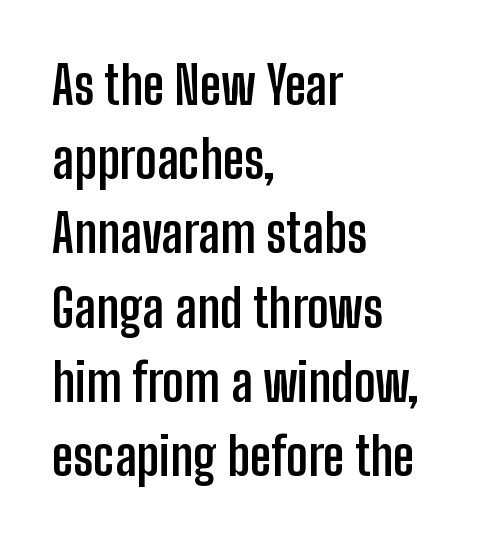
{"serif": "no", "italic": "no", "bold": "yes", "weight": "semibold", "width": "condensed", "stroke_contrast": "low", "x_height": "medium", "monospaced": "no", "underline": "no", "align": "left", "line_spacing": "normal", "line_spacing_ratio": 1.4, "letter_spacing": "normal", "letter_spacing_em": 0.0, "glyph_px": 53}
